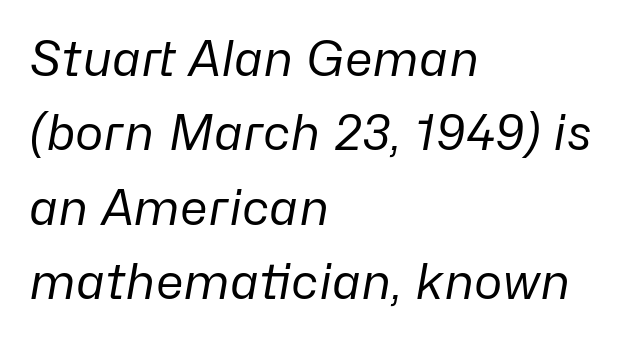
{"italic": "yes", "lean": "right", "slant_degrees": 10, "bold": "no", "weight": "regular", "width": "normal", "stroke_contrast": "low", "x_height": "medium", "monospaced": "no", "underline": "no", "align": "left", "line_spacing": "normal", "line_spacing_ratio": 1.55, "letter_spacing": "normal", "letter_spacing_em": 0.0, "glyph_px": 48}
